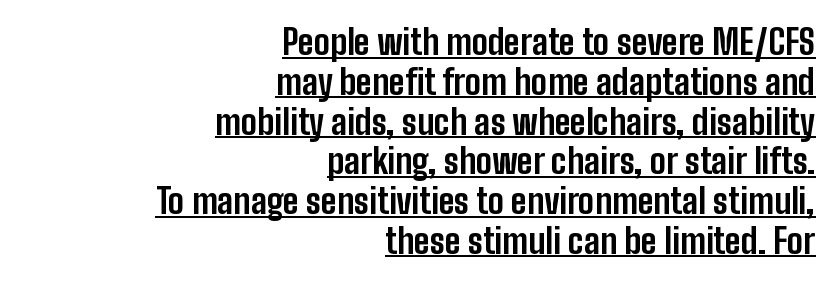
These lines keep a tight, regular rhythm from letter to letter. No feet cap the strokes, marking this as sans-serif type. Posture: vertical. Think of a printed novel: that variable character pitch is what you see here. These lines are set flush right with a ragged left edge.
